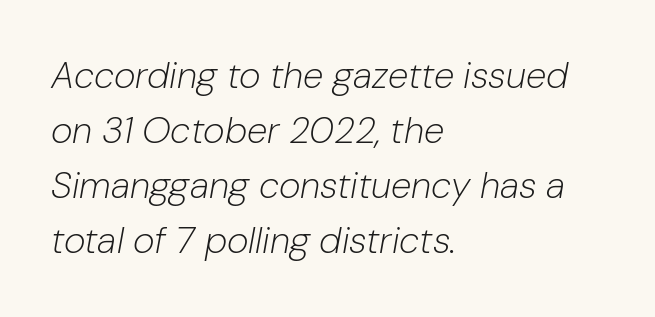
{"italic": "yes", "lean": "right", "slant_degrees": 10, "bold": "no", "weight": "light", "width": "normal", "stroke_contrast": "low", "x_height": "medium", "monospaced": "no", "underline": "no", "align": "left", "line_spacing": "normal", "line_spacing_ratio": 1.49, "letter_spacing": "normal", "letter_spacing_em": 0.0, "glyph_px": 37}
